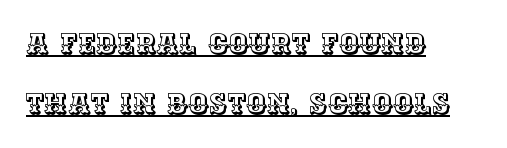
Q: Is the text italic (slanted)? A: No, it is upright.
Q: Is the text underlined? A: Yes.
Q: How is the paragraph aligned? A: Left-aligned.
Q: Is the spacing between letters normal or unusually wide? A: Normal.
Q: Is the spacing between lines tight, normal or loose? A: Loose.
Q: Width (condensed, normal, or wide)? A: Normal.
Q: x-height? A: Large.
Q: Monospaced? A: No.
